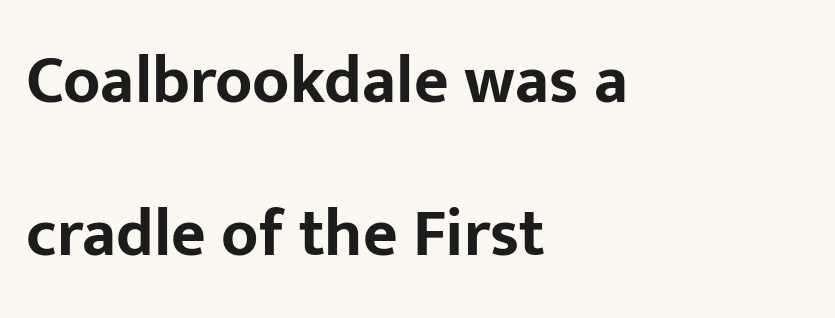
Upright lettering throughout. Standard letterfit; no display-style spreading of the glyphs. Vertically, the passage feels expansive, rows floating well apart. Just letters on the line, the space beneath them empty. The sample has been set heavy, in full bold. This sample uses a sans-serif face.
